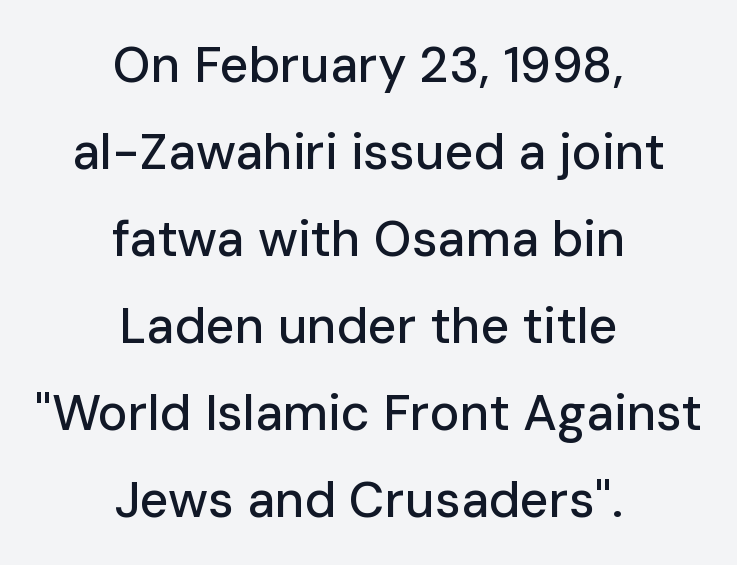
{"serif": "no", "italic": "no", "width": "normal", "stroke_contrast": "low", "x_height": "medium", "monospaced": "no", "underline": "no", "align": "center", "line_spacing_ratio": 1.74, "letter_spacing": "normal", "letter_spacing_em": 0.0, "glyph_px": 50}
